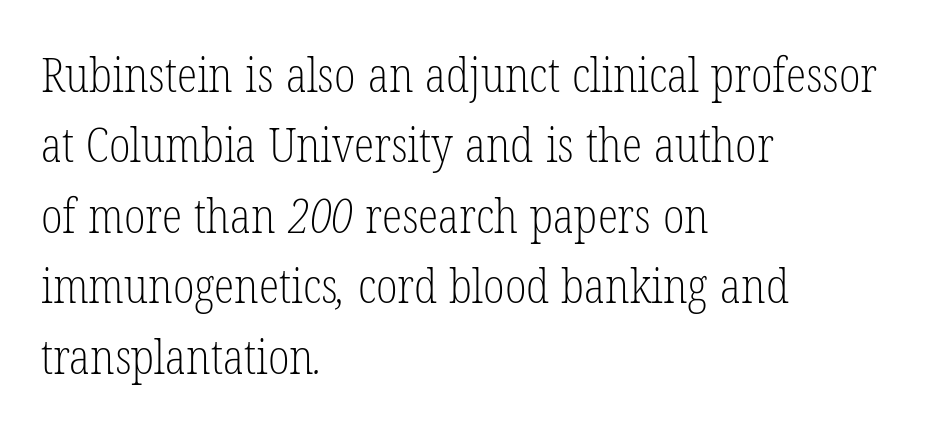
Horizontal alignment here is leftward, the default for most running prose. Honestly, there is no underline to notice here at all. Here the glyphs are tracked normally, forming tight word shapes. The rendering uses natural spacing where letterforms have individual widths.
